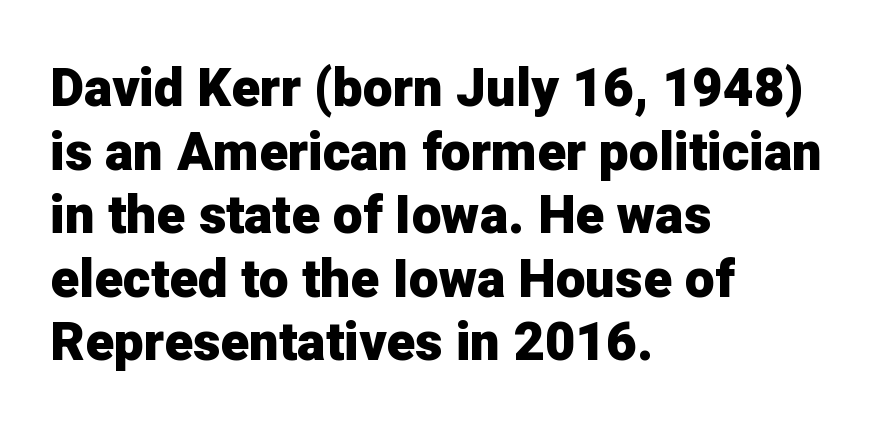
Q: Is the text bold? A: Yes.
Q: Is the text italic (slanted)? A: No, it is upright.
Q: Is the typeface a serif or a sans-serif typeface? A: Sans-serif.
Q: Is the text underlined? A: No.
Q: How is the paragraph aligned? A: Left-aligned.
Q: Is the spacing between letters normal or unusually wide? A: Normal.
Q: Width (condensed, normal, or wide)? A: Normal.
Q: Stroke contrast? A: Low.
Q: x-height? A: Medium.
Q: Monospaced? A: No.
